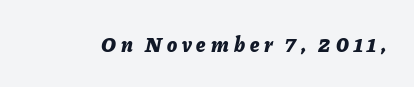
The gap between lines stays unmarked. Designer's note — italics engaged. Set as a true bold cut, around the 700 mark. Someone cranked the tracking dial way up on this one.
